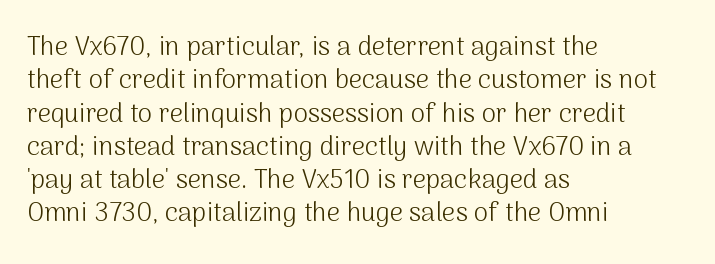
Compared with typical paragraphs, the rows here are spaced about the same. The letters stand straight up with perfectly vertical stems. Short and long lines alike share a common starting point at left. Is the stroke heavy? The answer is a plain regular-or-lighter. In terms of letterspacing, this is plain default setting. Just letters on the line, the space beneath them empty.
